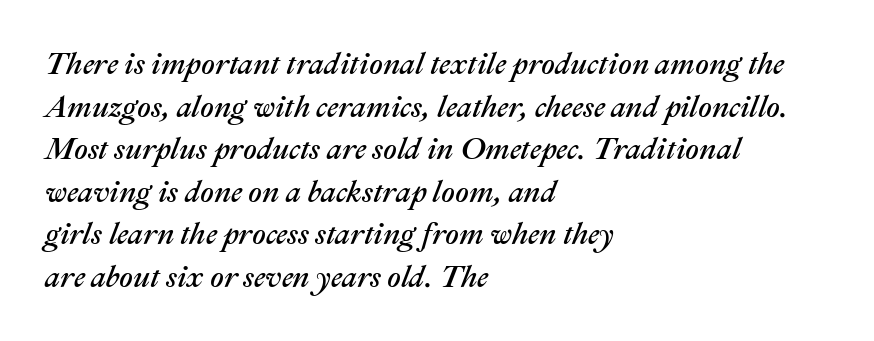
The image shows 30 px text type, italic (leaning right); set left-aligned, normal line spacing (1.42x), normal letter spacing, not underlined; medium stroke contrast and a medium x-height.
